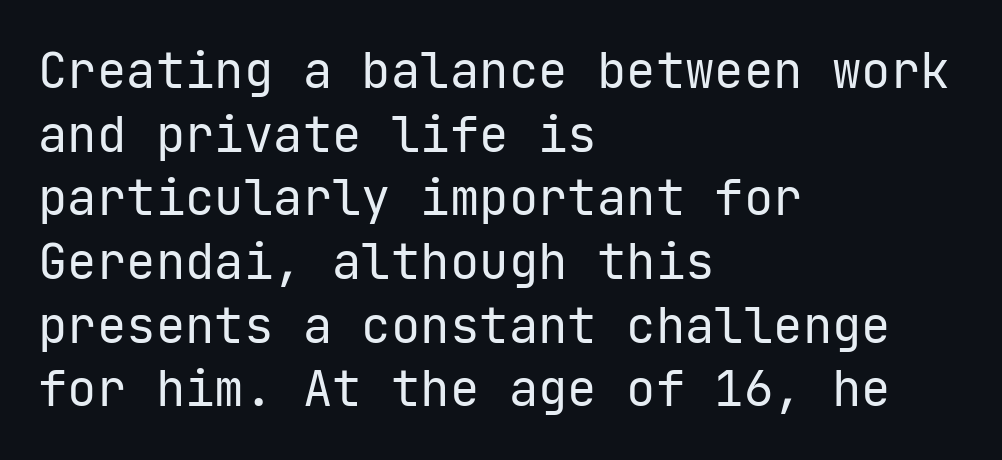
The image shows 49 px regular-weight sans-serif type, upright; set left-aligned, normal line spacing (1.3x), normal letter spacing, not underlined; low stroke contrast and a medium x-height.
